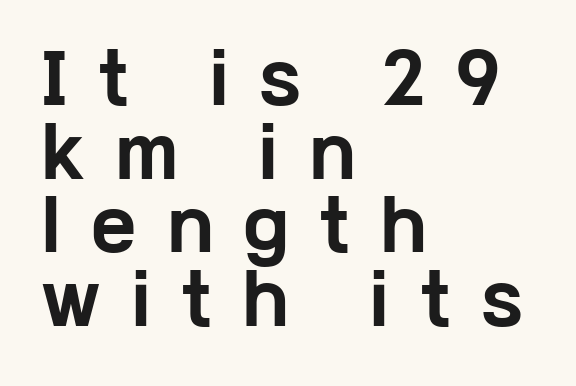
Characters follow at a spacing far wider than the type designer built in. The type family on display is of the sans-serif kind. The passage shown is typed in a proportional face where columns would drift. Line beginnings align vertically; line endings do not.
